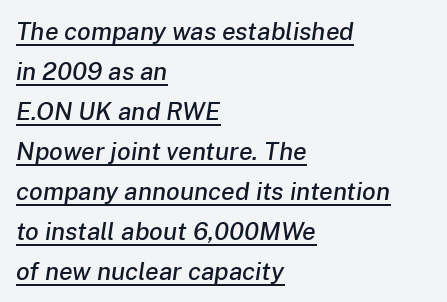
The typography opts for an oblique posture over an upright one. Standard letterfit; no display-style spreading of the glyphs. In terms of leading, this rendering sits right in the middle. One-word summary of the alignment: left. Glance below the letters and you will spot a drawn line.
